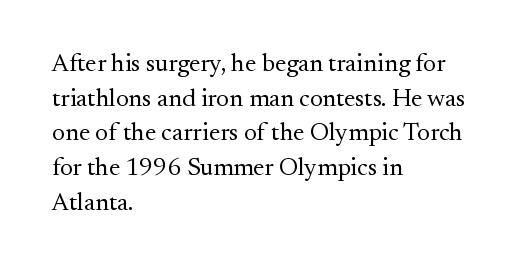
{"italic": "no", "bold": "no", "underline": "no", "align": "left", "line_spacing": "normal", "line_spacing_ratio": 1.39, "letter_spacing": "normal", "letter_spacing_em": 0.0, "glyph_px": 25}
